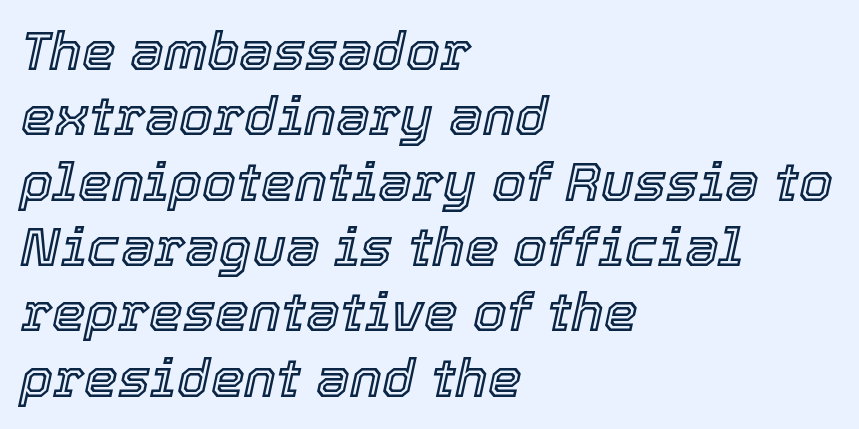
The zone under the glyphs is completely vacant. Is the letter spacing exaggerated? No — it looks like the ordinary default. Left-aligned paragraph, ragged on the right. The rendering applies a slant to the glyphs. Proportional: the letters do not fall into vertical columns.
